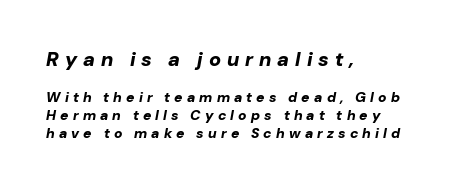
Heft: maximum for text — a bold. Where is the straight margin? On the left. Each new line begins a customary step beneath the previous one. The font's italic variant was chosen for this text. This rendering features lettering with no underline. These lines have a slow, spaced-out rhythm from letter to letter.
